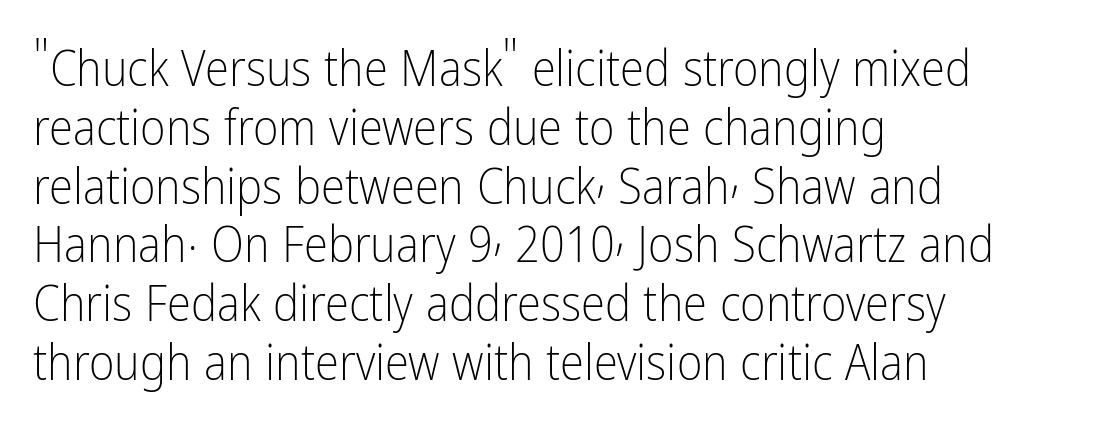
Vertical strokes here are truly vertical. Each row of text sits above clean, open space. The letters sit at their default tracking, neither squeezed nor spread. Do the characters align in a grid? No, the font is proportional.
